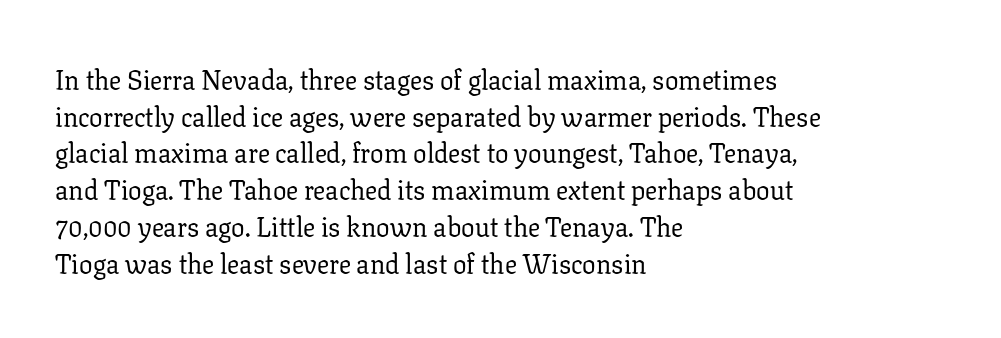
{"italic": "no", "bold": "no", "underline": "no", "align": "left", "line_spacing": "normal", "line_spacing_ratio": 1.36, "letter_spacing": "normal", "letter_spacing_em": 0.0, "glyph_px": 27}
